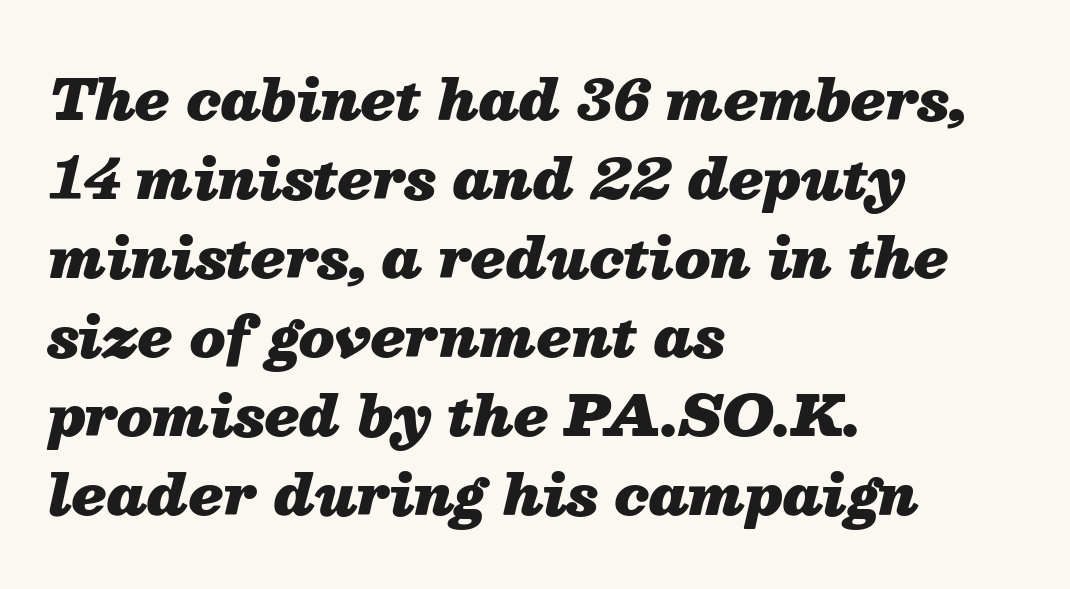
{"italic": "yes", "lean": "right", "slant_degrees": 13, "bold": "yes", "weight": "heavy", "width": "normal", "stroke_contrast": "medium", "x_height": "medium", "monospaced": "no", "underline": "no", "align": "left", "line_spacing": "normal", "line_spacing_ratio": 1.41, "letter_spacing": "normal", "letter_spacing_em": 0.0, "glyph_px": 56}
